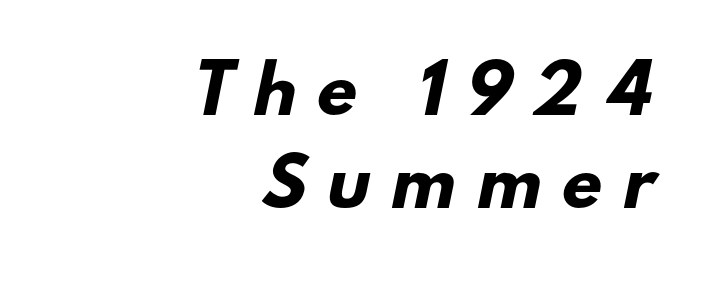
The image shows 65 px heavy sans-serif type; set right-aligned, normal line spacing (1.43x), unusually wide letter spacing (+0.33 em), not underlined; low stroke contrast and a small x-height.
